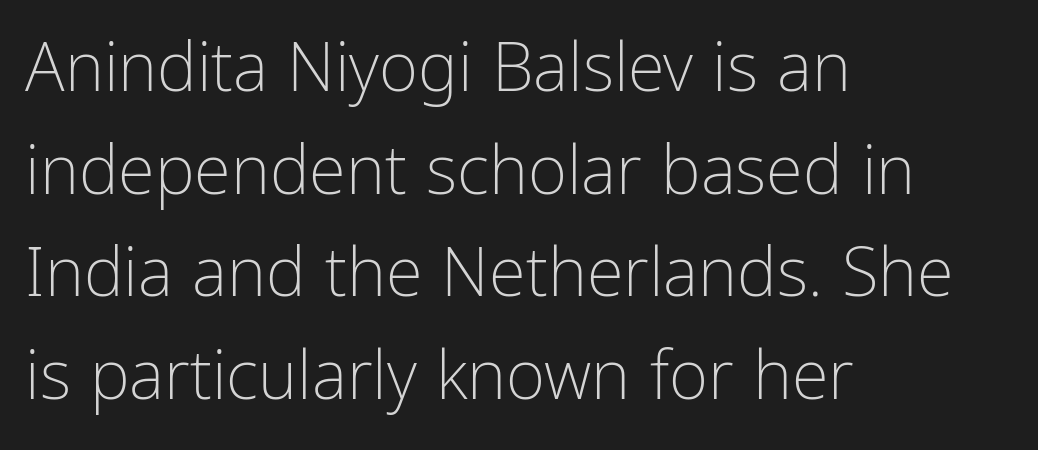
The type sits square on the baseline with zero lean. Does the copy run flush right? No — it runs flush left. The strip under each line holds only bare page. The rendering shows plain stroke endings on the letterforms — a sans-serif design. Does the leading feel generous? No, just average.
